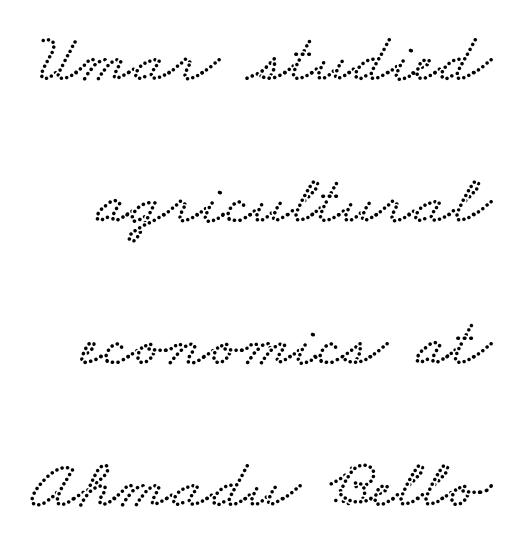
{"width": "wide", "stroke_contrast": "low", "x_height": "small", "monospaced": "no", "underline": "no", "line_spacing": "loose", "line_spacing_ratio": 2.0, "letter_spacing": "normal", "letter_spacing_em": 0.0, "glyph_px": 71}
